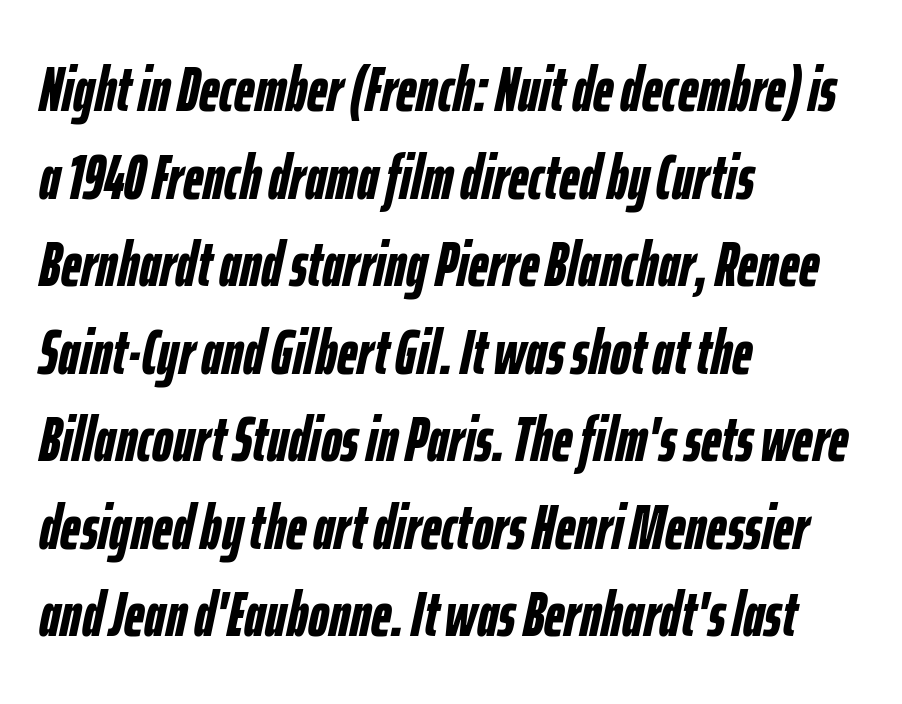
Q: Is the text bold? A: Yes.
Q: Is the text italic (slanted)? A: Yes, it leans right by about 12 degrees.
Q: Is the text underlined? A: No.
Q: How is the paragraph aligned? A: Left-aligned.
Q: Is the spacing between letters normal or unusually wide? A: Normal.
Q: Is the spacing between lines tight, normal or loose? A: Normal.
Q: Width (condensed, normal, or wide)? A: Condensed.
Q: Stroke contrast? A: Low.
Q: x-height? A: Medium.
Q: Monospaced? A: No.
